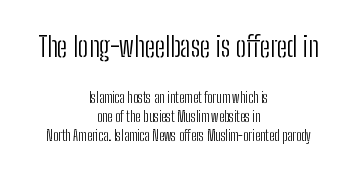
Q: Is the text bold? A: No.
Q: Is the text italic (slanted)? A: No, it is upright.
Q: Is the typeface a serif or a sans-serif typeface? A: Sans-serif.
Q: Is the text underlined? A: No.
Q: How is the paragraph aligned? A: Centered.
Q: Is the spacing between letters normal or unusually wide? A: Normal.
Q: Is the spacing between lines tight, normal or loose? A: Normal.
Q: Which block of text is set in a larger size, the first (top) or the second (bottom)? A: The first (top) one.
Q: Width (condensed, normal, or wide)? A: Condensed.
Q: Stroke contrast? A: Low.
Q: x-height? A: Medium.
Q: Monospaced? A: No.
